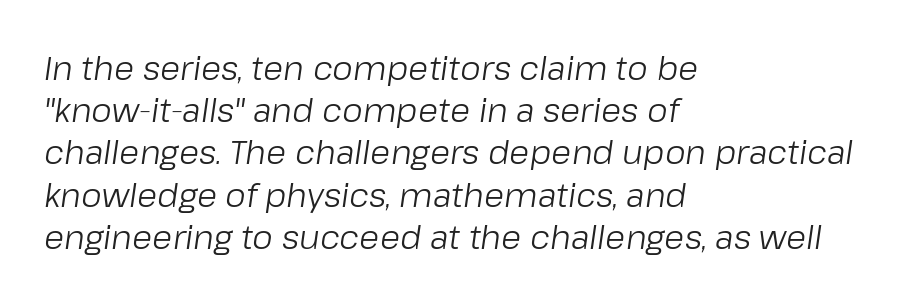
The rows are spaced the way most documents space them. Designer's note — italics engaged. Decoration check: the copy has no underline. The rag falls on the right side of this text block. You could call the tracking neutral — neither tight nor loose. This sample has the flowing, uneven cadence of proportional lettering.
